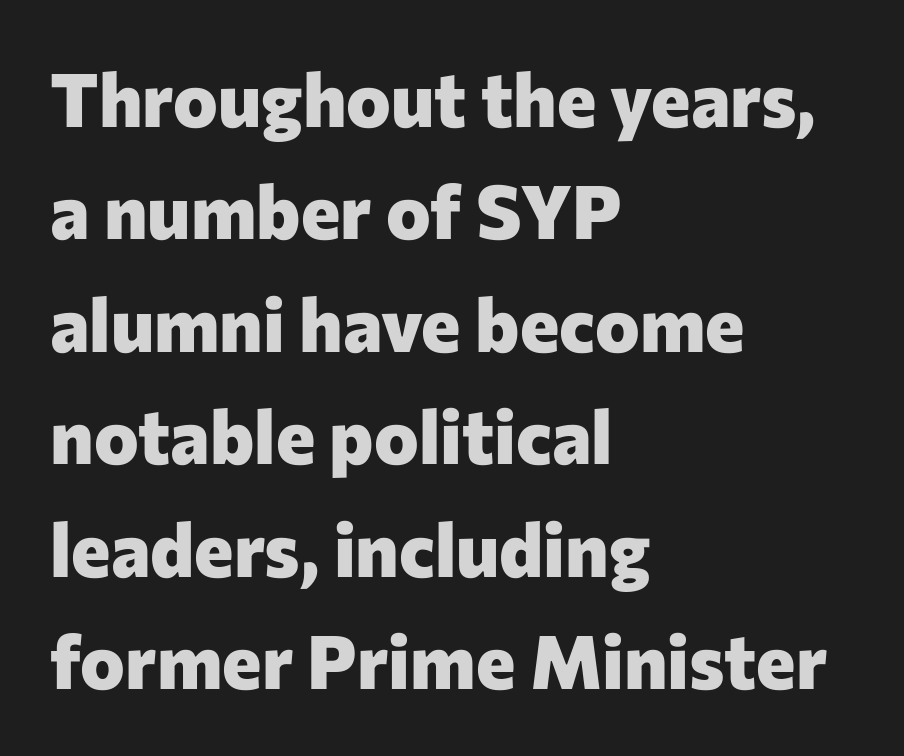
{"serif": "no", "italic": "no", "bold": "yes", "weight": "heavy", "width": "normal", "stroke_contrast": "low", "x_height": "medium", "monospaced": "no", "underline": "no", "align": "left", "line_spacing": "normal", "line_spacing_ratio": 1.5, "letter_spacing": "normal", "letter_spacing_em": 0.0, "glyph_px": 75}
